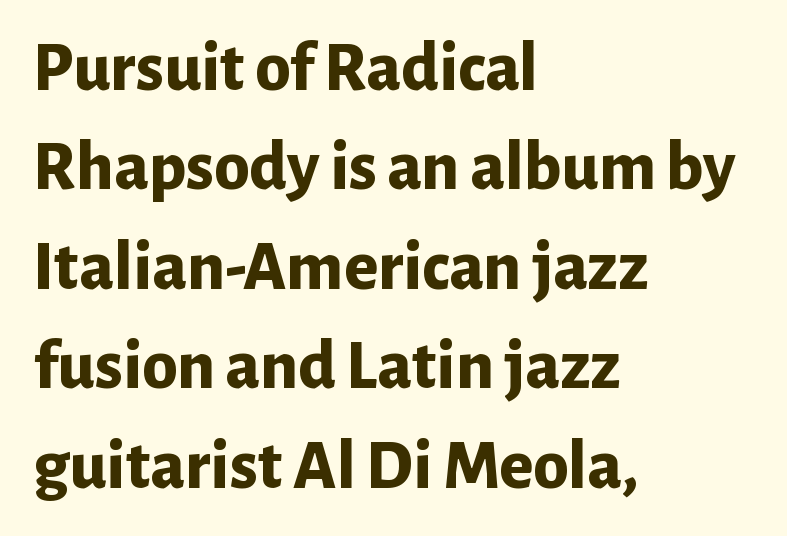
Layout note: lines flush left. Beneath every word, the page is bare. The rendering uses natural spacing where letterforms have individual widths. Successive baselines arrive at the customary interval.
